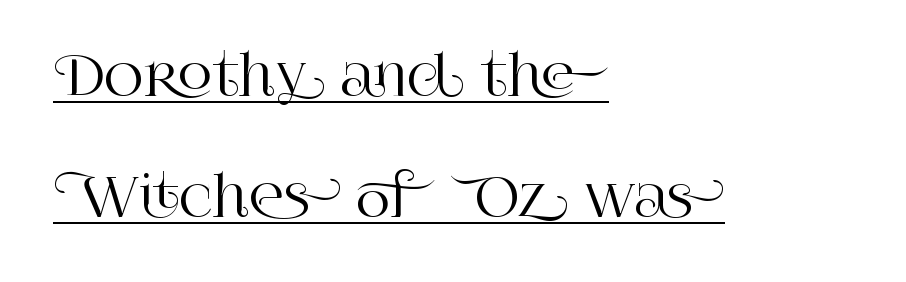
Do the characters align in a grid? No, the font is proportional. Does the type have serifs? Yes, each stem ends in a small foot. Every character sits straight up, as roman type does. This sample is left-justified, so line endings fall wherever the words run out. The letterforms sit shoulder to shoulder at normal distance.
